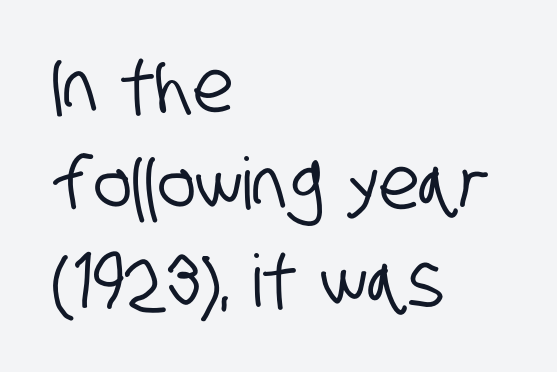
{"serif": "no", "width": "condensed", "stroke_contrast": "low", "x_height": "large", "monospaced": "no", "underline": "no", "align": "left", "line_spacing": "normal", "line_spacing_ratio": 1.35, "letter_spacing": "normal", "letter_spacing_em": 0.0, "glyph_px": 72}
